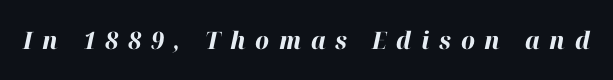
{"italic": "yes", "lean": "right", "slant_degrees": 12, "bold": "yes", "underline": "no", "letter_spacing": "wide", "letter_spacing_em": 0.4, "glyph_px": 24}
